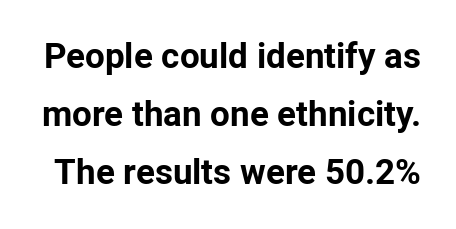
The image shows 35 px bold sans-serif type, upright; set normal line spacing (1.66x), normal letter spacing, not underlined; low stroke contrast and a medium x-height.
